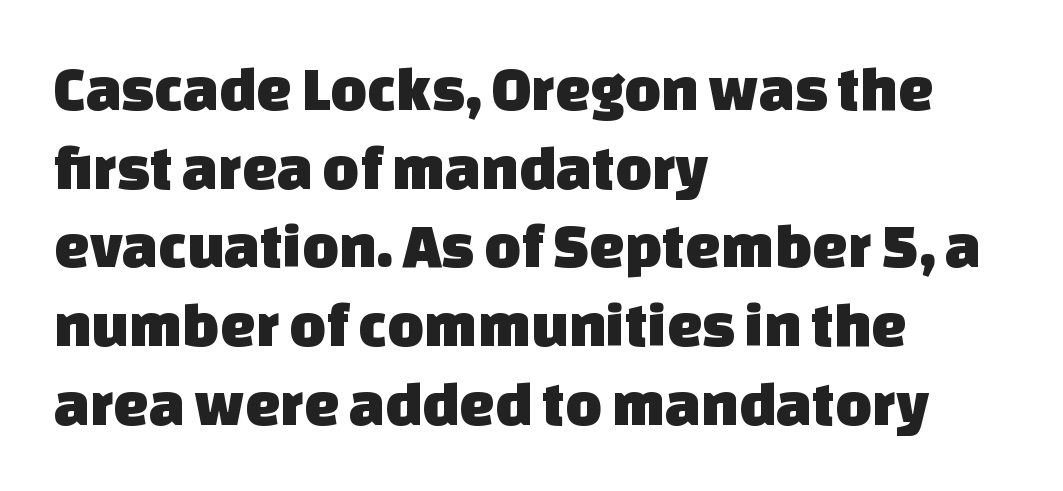
The image shows 63 px sans-serif type; set left-aligned, normal line spacing (1.25x), normal letter spacing, not underlined; low stroke contrast and a large x-height.
